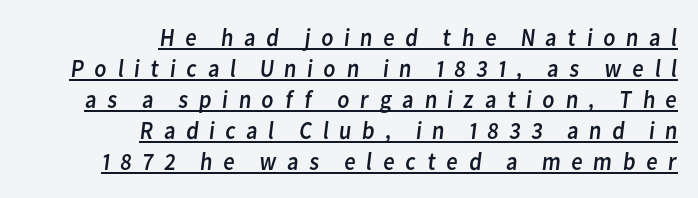
Layout note: lines flush right. Spacing between characters has been opened up far beyond the box default. A baseline rule has been typeset under these characters. A quiet, ordinary-to-light weight characterises the typeface.
